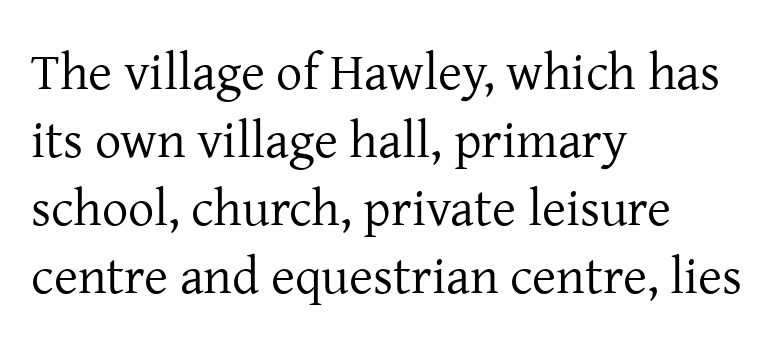
The words here are not underlined. Left-aligned paragraph, ragged on the right. The font is comparable to plain body text, perhaps lighter. Evenly set lines give the paragraph a standard silhouette. Posture: straight, roman, zero tilt.
